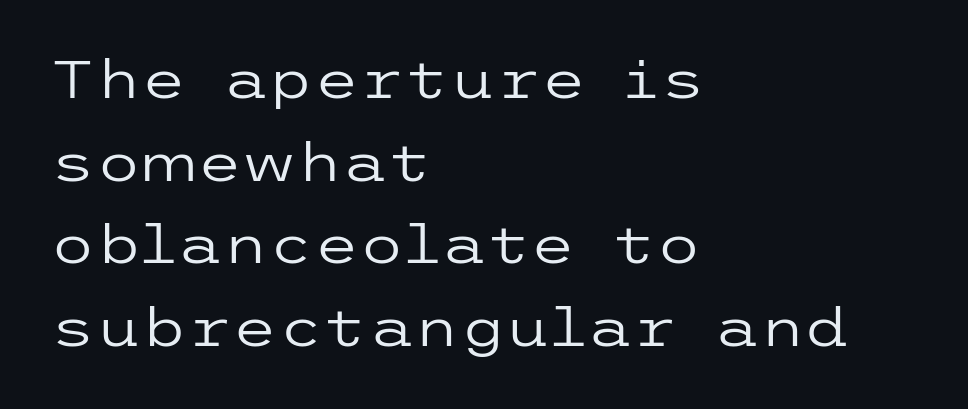
Q: Is the text bold? A: No.
Q: Is the text italic (slanted)? A: No, it is upright.
Q: Is the typeface a serif or a sans-serif typeface? A: Sans-serif.
Q: Is the text underlined? A: No.
Q: How is the paragraph aligned? A: Left-aligned.
Q: Is the spacing between letters normal or unusually wide? A: Normal.
Q: Is the spacing between lines tight, normal or loose? A: Normal.
Q: Width (condensed, normal, or wide)? A: Wide.
Q: Stroke contrast? A: Low.
Q: x-height? A: Medium.
